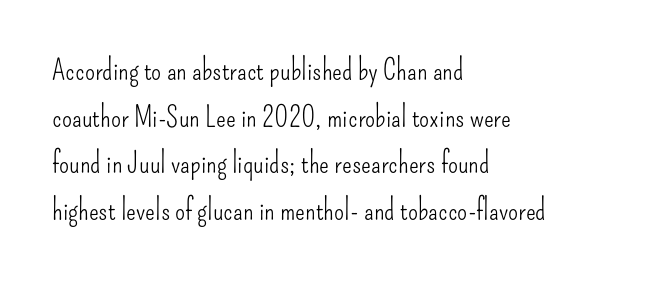
Q: Is the text bold? A: No.
Q: Is the text italic (slanted)? A: No, it is upright.
Q: Is the typeface a serif or a sans-serif typeface? A: Sans-serif.
Q: Is the text underlined? A: No.
Q: How is the paragraph aligned? A: Left-aligned.
Q: Is the spacing between letters normal or unusually wide? A: Normal.
Q: Is the spacing between lines tight, normal or loose? A: Normal.
Q: Width (condensed, normal, or wide)? A: Condensed.
Q: Stroke contrast? A: Low.
Q: x-height? A: Small.
Q: Monospaced? A: No.
